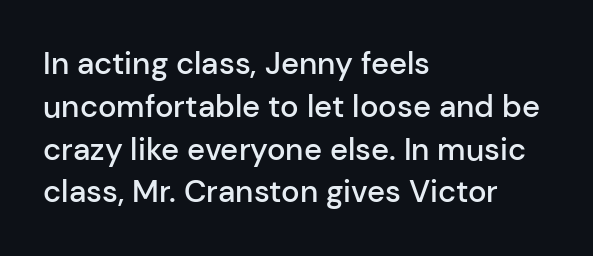
In CSS terms this would be text-align: left. There is no visible air inserted between adjacent glyphs. Students, observe: this is what conventionally led text looks like. A sans-serif font was chosen for this passage. This sample has the flowing, uneven cadence of proportional lettering.
